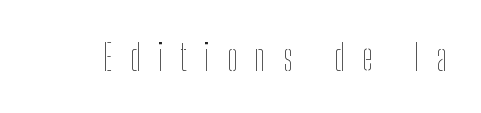
Descenders are the only things crossing below the line. Posture: vertical. Here the glyphs are tracked loosely, breaking word shapes into spaced letters. Do the characters align in a grid? No, the font is proportional. Heaviness? Minimal to ordinary, like unemphasized prose.
